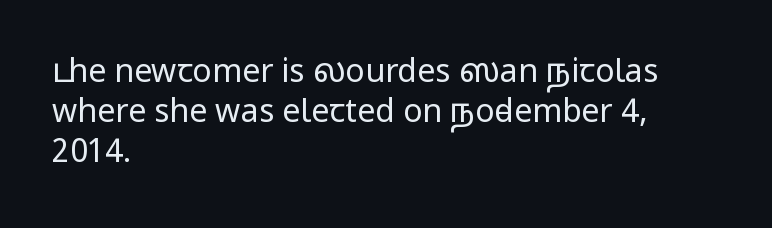
{"serif": "no", "italic": "no", "bold": "no", "weight": "regular", "width": "condensed", "stroke_contrast": "low", "x_height": "large", "monospaced": "no", "underline": "no", "align": "left", "line_spacing": "normal", "line_spacing_ratio": 1.25, "letter_spacing": "normal", "letter_spacing_em": 0.0, "glyph_px": 32}
